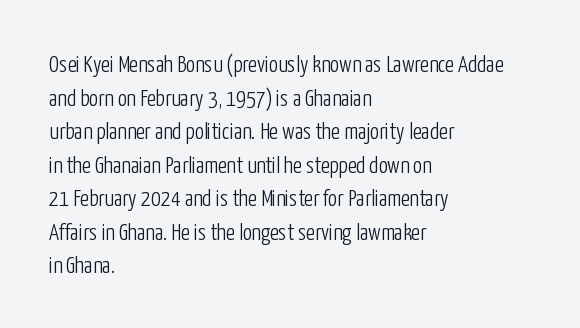
Q: Is the text bold? A: No.
Q: Is the text italic (slanted)? A: No, it is upright.
Q: Is the text underlined? A: No.
Q: How is the paragraph aligned? A: Left-aligned.
Q: Is the spacing between letters normal or unusually wide? A: Normal.
Q: Is the spacing between lines tight, normal or loose? A: Normal.
